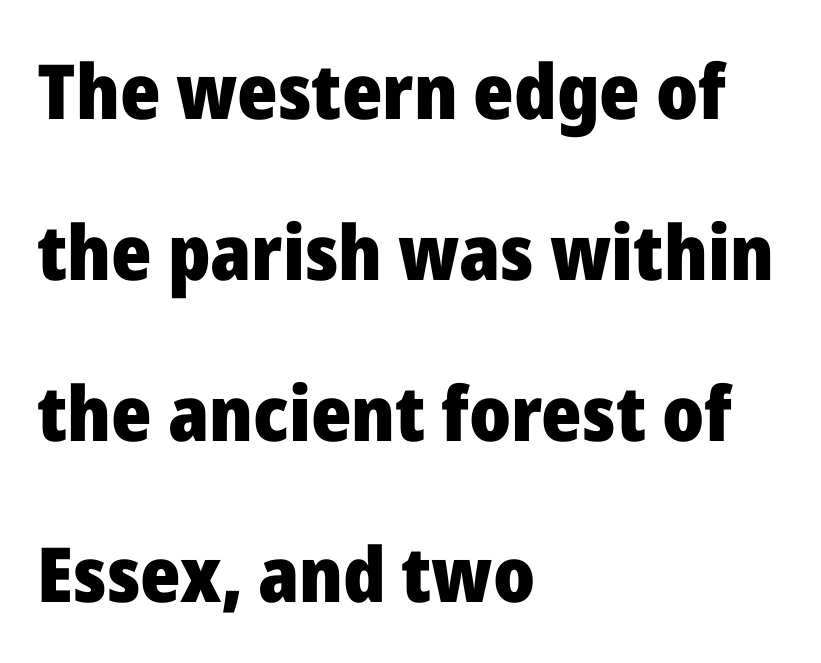
Q: Is the text bold? A: Yes.
Q: Is the text italic (slanted)? A: No, it is upright.
Q: Is the typeface a serif or a sans-serif typeface? A: Sans-serif.
Q: Is the text underlined? A: No.
Q: How is the paragraph aligned? A: Left-aligned.
Q: Is the spacing between letters normal or unusually wide? A: Normal.
Q: Is the spacing between lines tight, normal or loose? A: Loose.
Q: Width (condensed, normal, or wide)? A: Normal.
Q: Stroke contrast? A: Low.
Q: x-height? A: Medium.
Q: Monospaced? A: No.
